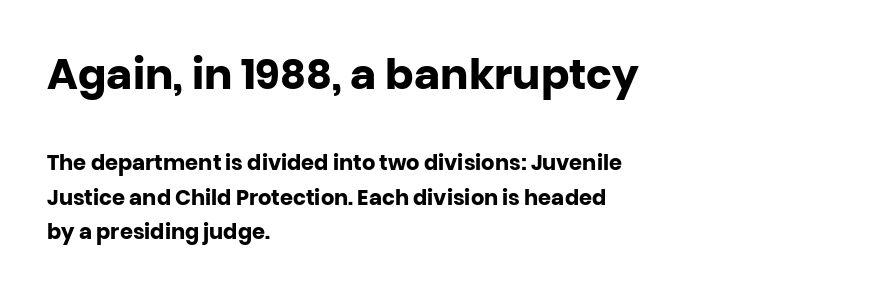
The gap between lines stays unmarked. In terms of leading, this rendering sits right in the middle. These lines were composed using upright roman letters. You can tell from the bare stems that sans-serif type was used. The letters advance in unequal steps, a hallmark of proportional type. The more generous point size was reserved for the upper chunk.
